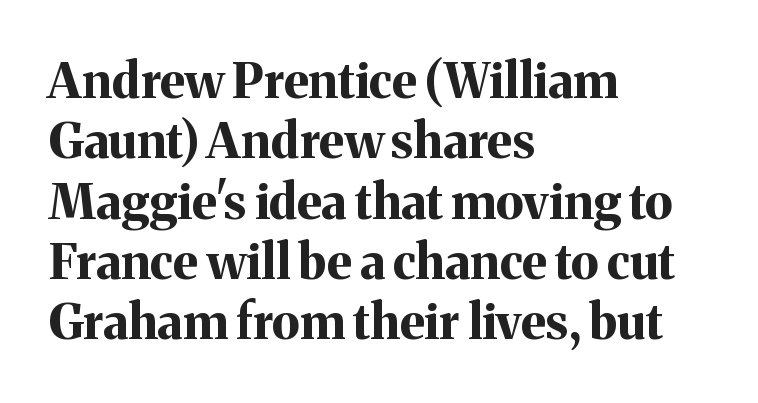
The image shows 49 px bold serif type, upright; set left-aligned, line spacing 1.23x, normal letter spacing, not underlined; medium stroke contrast and a medium x-height.
